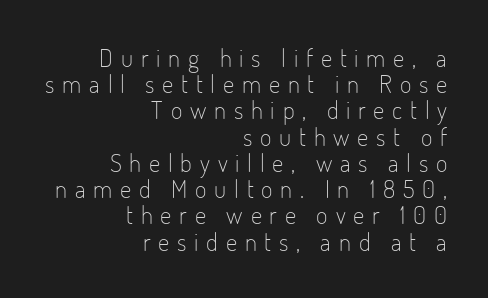
{"italic": "no", "bold": "no", "underline": "no", "align": "right", "line_spacing": "tight", "line_spacing_ratio": 1.05, "letter_spacing": "wide", "letter_spacing_em": 0.31, "glyph_px": 25}
